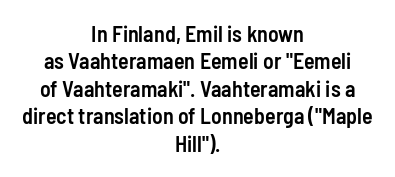
Q: Is the text bold? A: Semi-bold.
Q: Is the text italic (slanted)? A: No, it is upright.
Q: Is the text underlined? A: No.
Q: How is the paragraph aligned? A: Centered.
Q: Is the spacing between letters normal or unusually wide? A: Normal.
Q: Is the spacing between lines tight, normal or loose? A: Normal.
